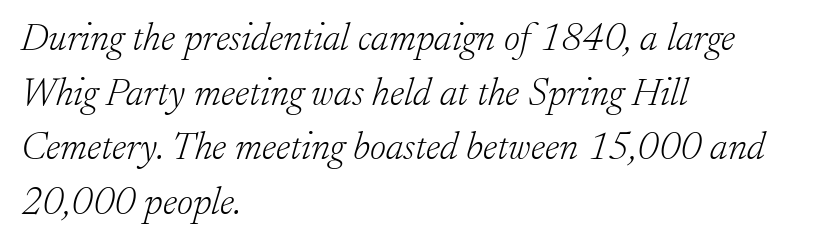
The image shows 39 px light serif type, italic (leaning right); set left-aligned, normal line spacing (1.4x), normal letter spacing, not underlined; low stroke contrast and a small x-height.
